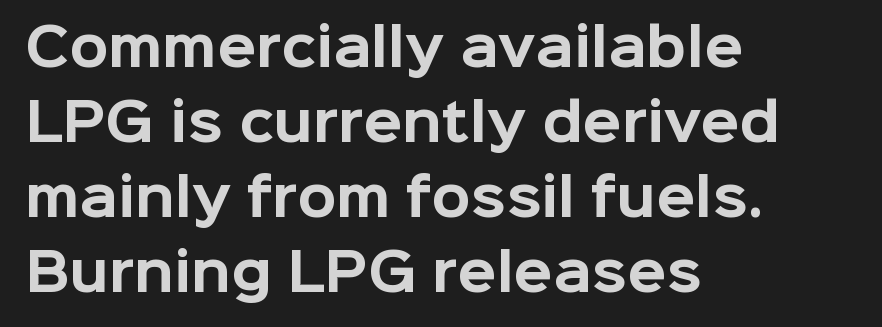
The passage shown is typed in a proportional face where columns would drift. It's the straight-up-and-down kind of type. These lines sit exactly where default settings would place them. There is no visible air inserted between adjacent glyphs. This rendering employs a face without finishing strokes, i.e., a sans-serif. Each line starts at the same left margin while the right side varies.
